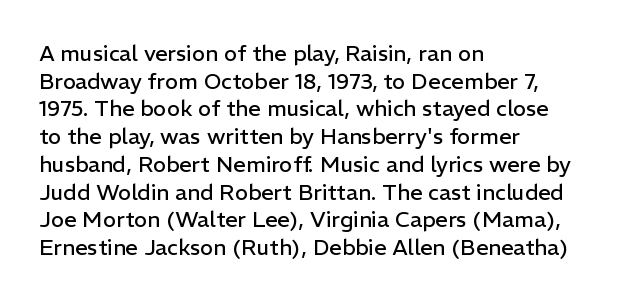
The image shows 22 px text type, upright; set left-aligned, normal line spacing (1.26x), normal letter spacing, not underlined.
